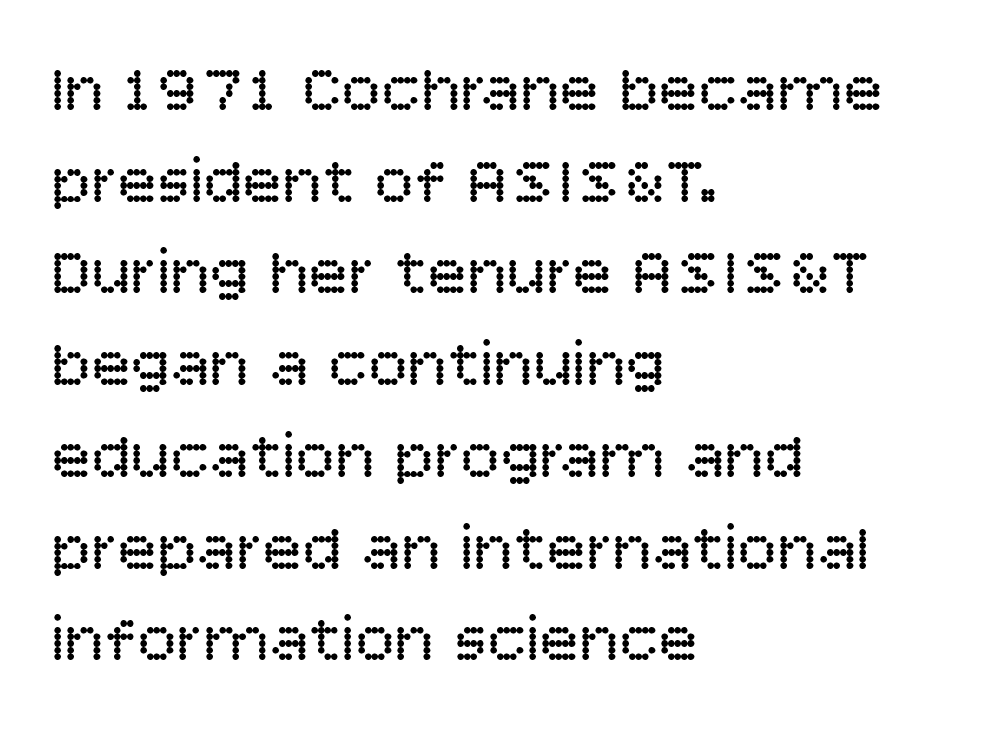
In terms of leading, this rendering sits right in the middle. The axis of the letterforms is exactly vertical. Each word holds together tightly as a unit, with standard inter-letter gaps. Varying glyph widths throughout — classic text-font behaviour.
